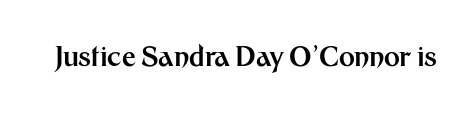
{"italic": "no", "bold": "yes", "underline": "no", "letter_spacing": "normal", "letter_spacing_em": 0.0, "glyph_px": 27}
